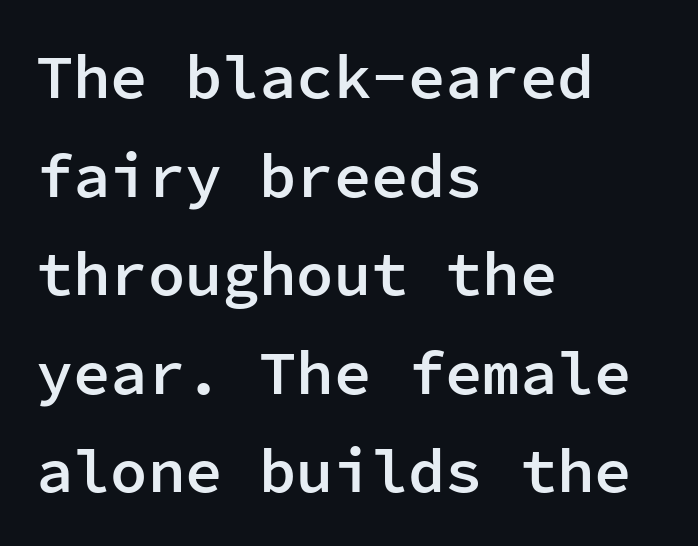
Q: Is the text bold? A: Semi-bold.
Q: Is the text italic (slanted)? A: No, it is upright.
Q: Is the typeface a serif or a sans-serif typeface? A: Sans-serif.
Q: Is the text underlined? A: No.
Q: How is the paragraph aligned? A: Left-aligned.
Q: Is the spacing between letters normal or unusually wide? A: Normal.
Q: Is the spacing between lines tight, normal or loose? A: Normal.
Q: Width (condensed, normal, or wide)? A: Normal.
Q: Stroke contrast? A: Low.
Q: x-height? A: Medium.
Q: Monospaced? A: Yes.
